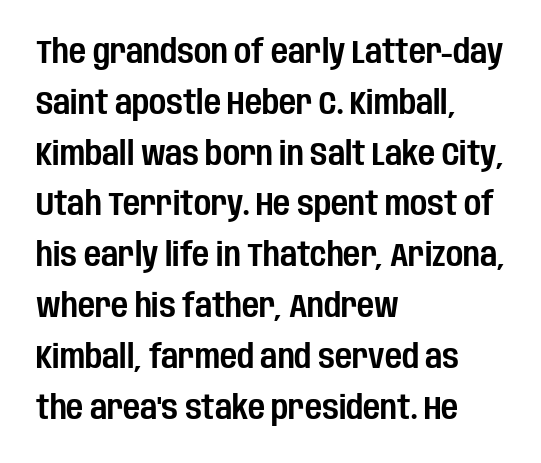
{"serif": "no", "italic": "no", "width": "condensed", "stroke_contrast": "low", "x_height": "large", "monospaced": "no", "underline": "no", "align": "left", "line_spacing": "normal", "line_spacing_ratio": 1.54, "letter_spacing": "normal", "letter_spacing_em": 0.0, "glyph_px": 33}
